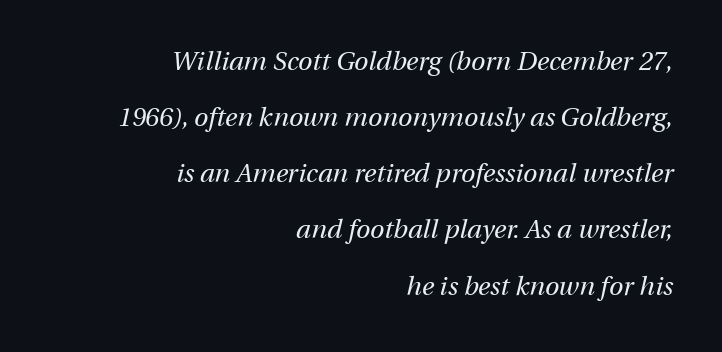
{"italic": "yes", "lean": "right", "slant_degrees": 13, "bold": "no", "underline": "no", "align": "right", "line_spacing": "loose", "line_spacing_ratio": 2.16, "letter_spacing": "normal", "letter_spacing_em": 0.0, "glyph_px": 26}
